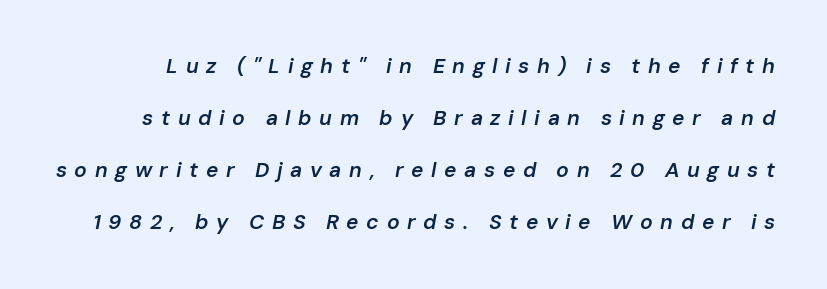
The glyphs are unaccompanied by any horizontal stroke below them. In terms of posture, this sample is oblique. The letters are spread apart with noticeably loose tracking. The lines are spread far apart with generous leading.
